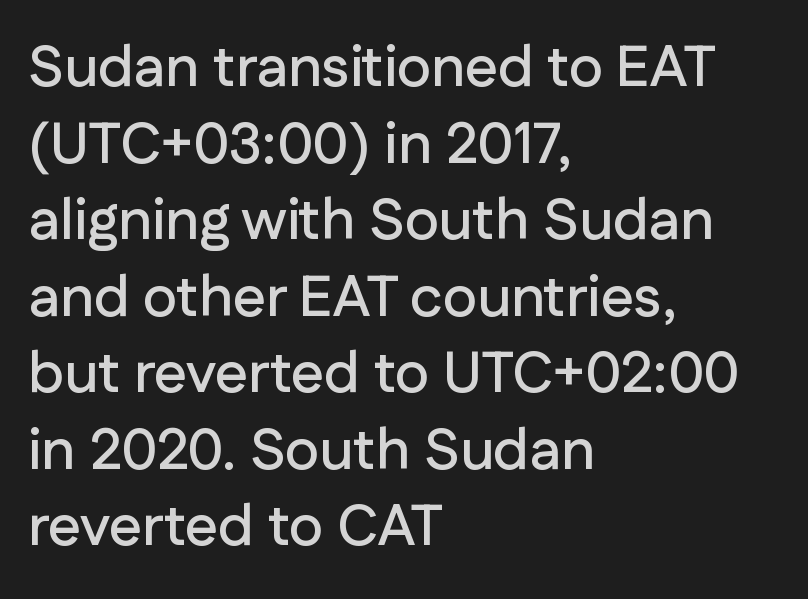
The glyphs in this specimen are sans serif. In terms of leading, this rendering sits right in the middle. If you drew a ruler down the left edge, every line would touch it. Vertical strokes here are truly vertical.
